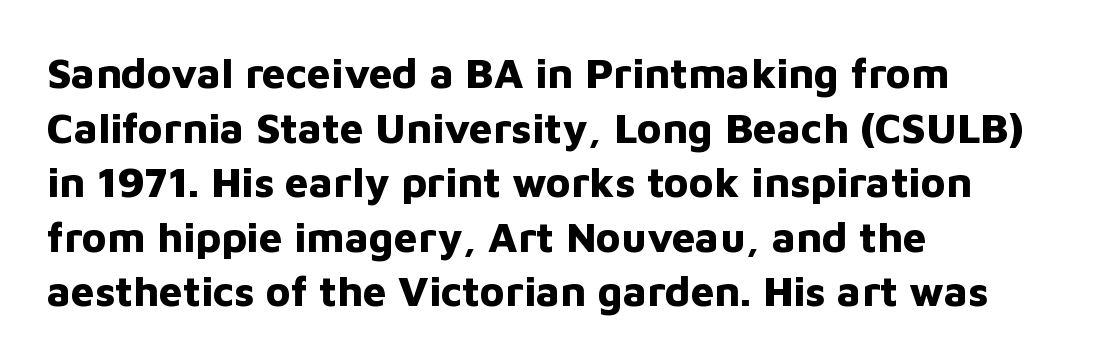
{"serif": "no", "italic": "no", "bold": "yes", "weight": "bold", "width": "normal", "stroke_contrast": "low", "x_height": "medium", "monospaced": "no", "underline": "no", "align": "left", "line_spacing": "normal", "line_spacing_ratio": 1.3, "letter_spacing": "normal", "letter_spacing_em": 0.0, "glyph_px": 42}
